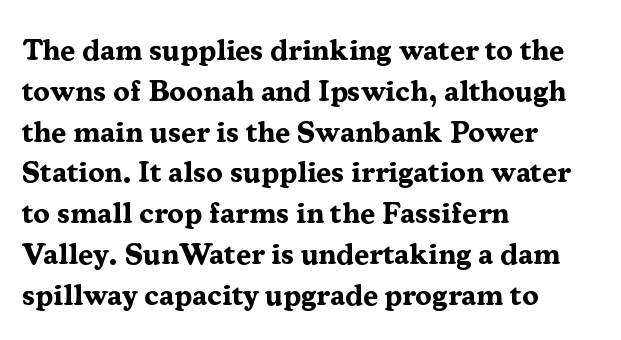
{"serif": "yes", "italic": "no", "bold": "yes", "weight": "bold", "width": "normal", "stroke_contrast": "medium", "x_height": "medium", "monospaced": "no", "underline": "no", "align": "left", "line_spacing": "normal", "line_spacing_ratio": 1.36, "letter_spacing": "normal", "letter_spacing_em": 0.0, "glyph_px": 30}
